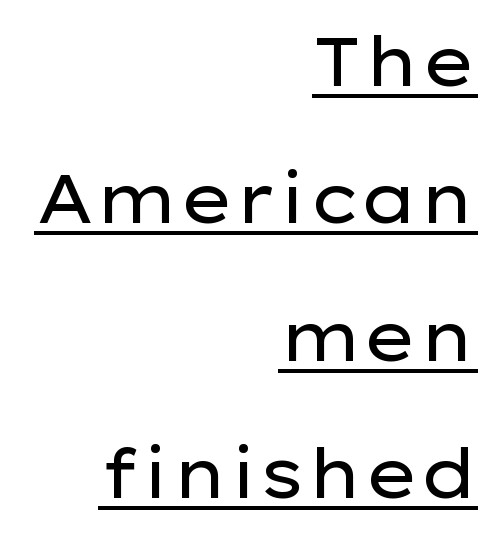
The image shows 68 px regular-weight, wide sans-serif type, upright; set right-aligned, loose line spacing (2.02x), normal letter spacing, underlined; low stroke contrast and a medium x-height.
